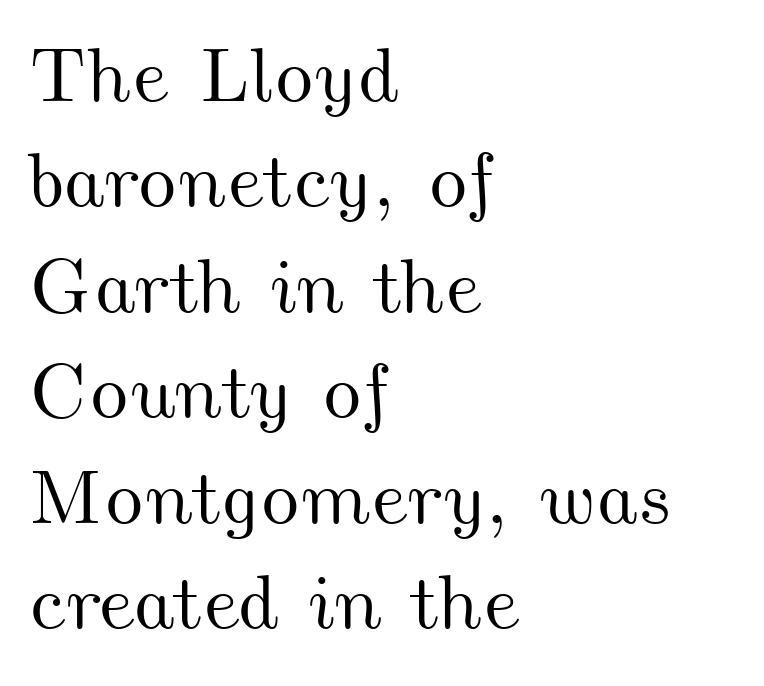
The image shows 77 px wide type; set left-aligned, normal line spacing (1.37x), normal letter spacing, not underlined; medium stroke contrast and a small x-height.
